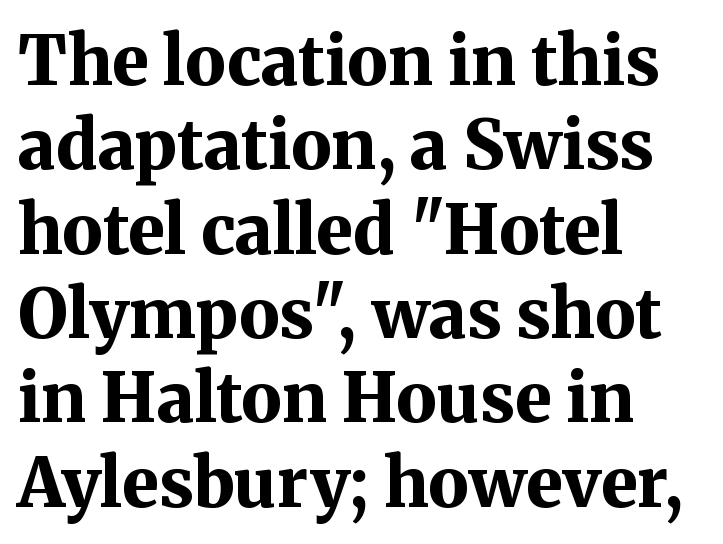
Q: Is the text bold? A: Yes.
Q: Is the text italic (slanted)? A: No, it is upright.
Q: Is the typeface a serif or a sans-serif typeface? A: Serif.
Q: Is the text underlined? A: No.
Q: How is the paragraph aligned? A: Left-aligned.
Q: Is the spacing between letters normal or unusually wide? A: Normal.
Q: Width (condensed, normal, or wide)? A: Normal.
Q: Stroke contrast? A: Medium.
Q: x-height? A: Medium.
Q: Monospaced? A: No.
